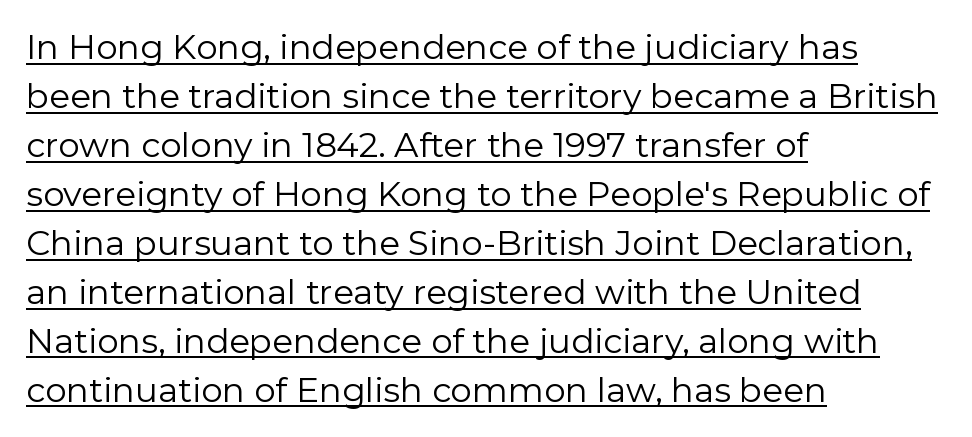
Q: Is the text bold? A: No.
Q: Is the text italic (slanted)? A: No, it is upright.
Q: Is the typeface a serif or a sans-serif typeface? A: Sans-serif.
Q: Is the text underlined? A: Yes.
Q: How is the paragraph aligned? A: Left-aligned.
Q: Is the spacing between letters normal or unusually wide? A: Normal.
Q: Is the spacing between lines tight, normal or loose? A: Normal.
Q: Width (condensed, normal, or wide)? A: Normal.
Q: Stroke contrast? A: Low.
Q: x-height? A: Medium.
Q: Monospaced? A: No.
